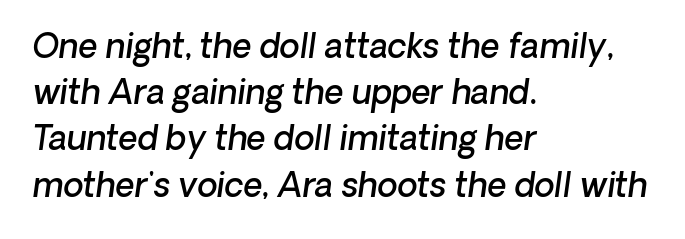
The image shows 33 px semibold type, italic (leaning right); set left-aligned, normal line spacing (1.4x), normal letter spacing, not underlined; low stroke contrast and a medium x-height.
